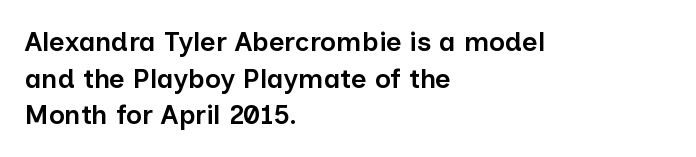
Successive baselines arrive at the customary interval. Nothing unusual about the tracking: characters are spaced as the font intends. Clear beneath every line of the passage. The lettering stays uniformly vertical, giving the passage a roman look. A somewhat darkened texture: the type is semibold rather than bold. Left-aligned paragraph, ragged on the right.
